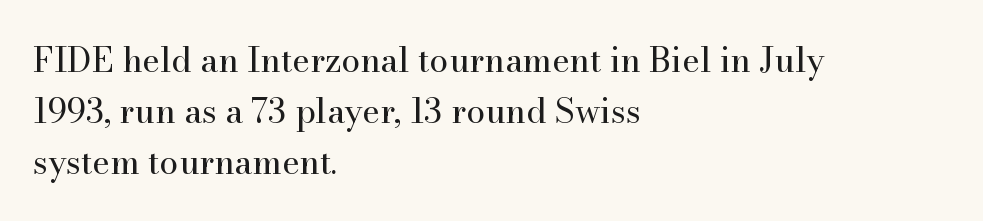
The image shows 34 px regular-weight serif type, upright; set left-aligned, normal line spacing (1.5x), normal letter spacing, not underlined; high stroke contrast and a small x-height.
